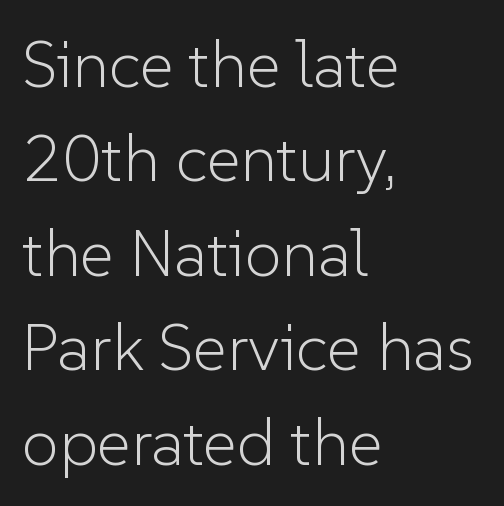
The image shows 66 px light sans-serif type, upright; set left-aligned, normal line spacing (1.43x), normal letter spacing, not underlined; low stroke contrast and a medium x-height.
